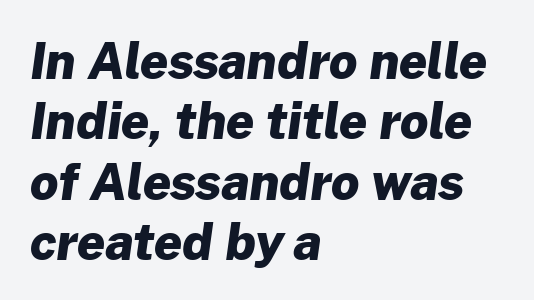
Q: Is the text bold? A: Yes.
Q: Is the typeface a serif or a sans-serif typeface? A: Sans-serif.
Q: Is the text underlined? A: No.
Q: How is the paragraph aligned? A: Left-aligned.
Q: Is the spacing between letters normal or unusually wide? A: Normal.
Q: Width (condensed, normal, or wide)? A: Normal.
Q: Stroke contrast? A: Low.
Q: x-height? A: Medium.
Q: Monospaced? A: No.
